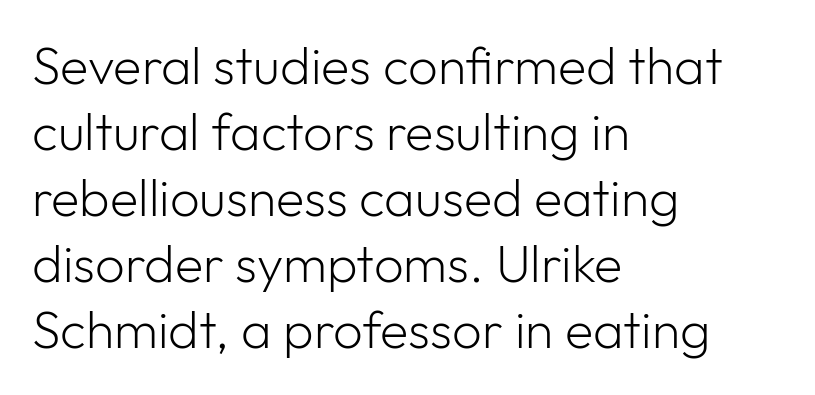
{"serif": "no", "italic": "no", "bold": "no", "weight": "light", "width": "normal", "stroke_contrast": "low", "x_height": "medium", "monospaced": "no", "underline": "no", "align": "left", "line_spacing": "normal", "line_spacing_ratio": 1.27, "letter_spacing": "normal", "letter_spacing_em": 0.0, "glyph_px": 52}
